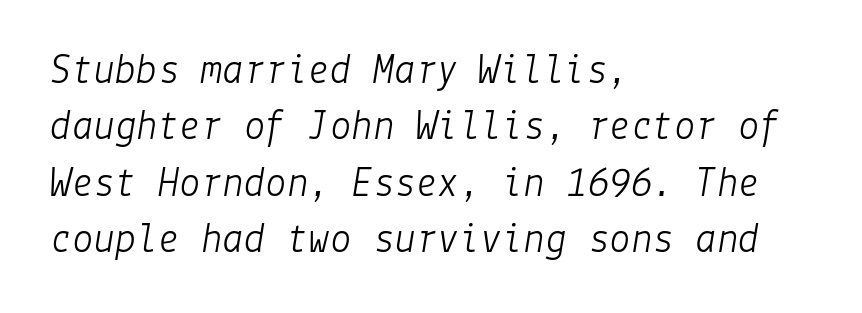
Q: Is the text bold? A: No.
Q: Is the text italic (slanted)? A: Yes, it leans right by about 9 degrees.
Q: Is the text underlined? A: No.
Q: How is the paragraph aligned? A: Left-aligned.
Q: Is the spacing between letters normal or unusually wide? A: Normal.
Q: Is the spacing between lines tight, normal or loose? A: Normal.
Q: Width (condensed, normal, or wide)? A: Normal.
Q: Stroke contrast? A: Low.
Q: x-height? A: Medium.
